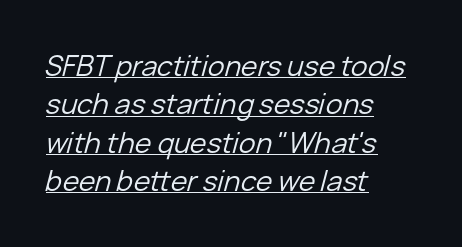
Q: Is the text bold? A: No.
Q: Is the text italic (slanted)? A: Yes, it leans right by about 15 degrees.
Q: Is the text underlined? A: Yes.
Q: How is the paragraph aligned? A: Left-aligned.
Q: Is the spacing between letters normal or unusually wide? A: Normal.
Q: Is the spacing between lines tight, normal or loose? A: Normal.
Q: Width (condensed, normal, or wide)? A: Normal.
Q: Stroke contrast? A: Low.
Q: x-height? A: Medium.
Q: Monospaced? A: No.
